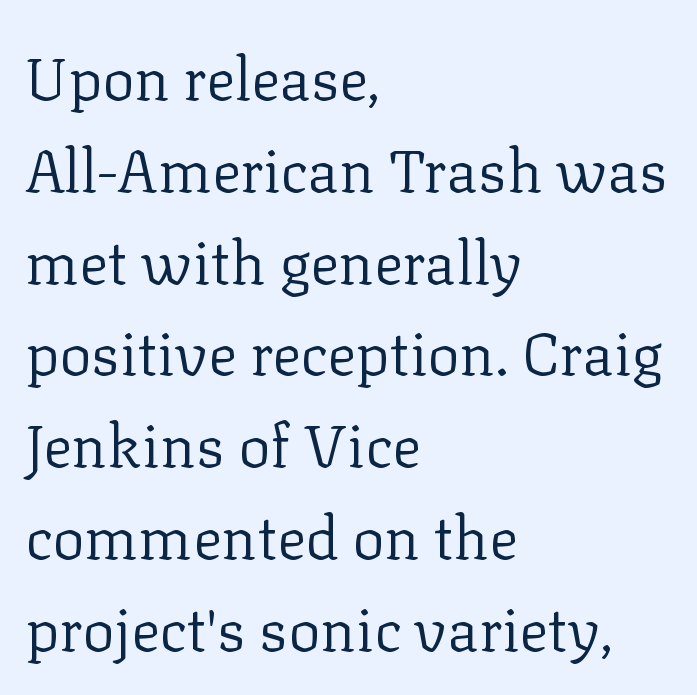
Stroke thickness stays within the range of a standard reading face or lighter. The space directly below the letters is spotless. Each new line begins a customary step beneath the previous one. Italic? Not at all — the glyphs are vertical. Leftover space on each line is placed entirely after the last word. A typesetter would label this face a serif.
